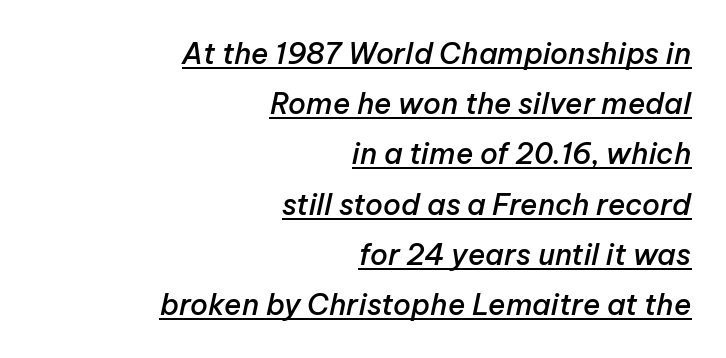
The image shows 29 px semibold type, italic (leaning right); set right-aligned, line spacing 1.73x, normal letter spacing, underlined; low stroke contrast and a medium x-height.
